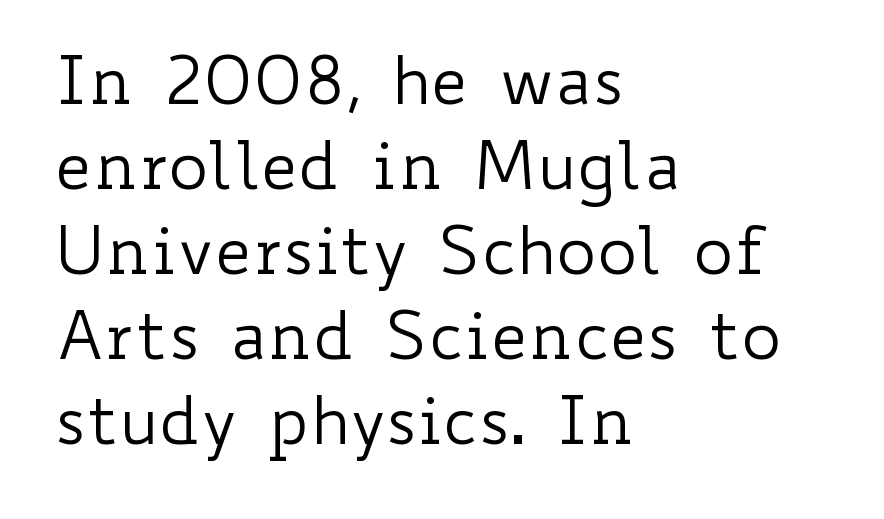
Q: Is the text bold? A: No.
Q: Is the text italic (slanted)? A: No, it is upright.
Q: Is the text underlined? A: No.
Q: How is the paragraph aligned? A: Left-aligned.
Q: Is the spacing between letters normal or unusually wide? A: Normal.
Q: Is the spacing between lines tight, normal or loose? A: Normal.
Q: Width (condensed, normal, or wide)? A: Wide.
Q: Stroke contrast? A: Low.
Q: x-height? A: Small.
Q: Monospaced? A: No.
